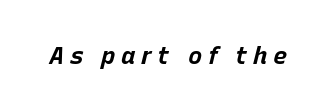
These lines have a slow, spaced-out rhythm from letter to letter. Plain, unruled lines of type. In terms of weight, the rendering is a true, heavy bold. Compared with ordinary roman type, these characters are visibly tilted.
